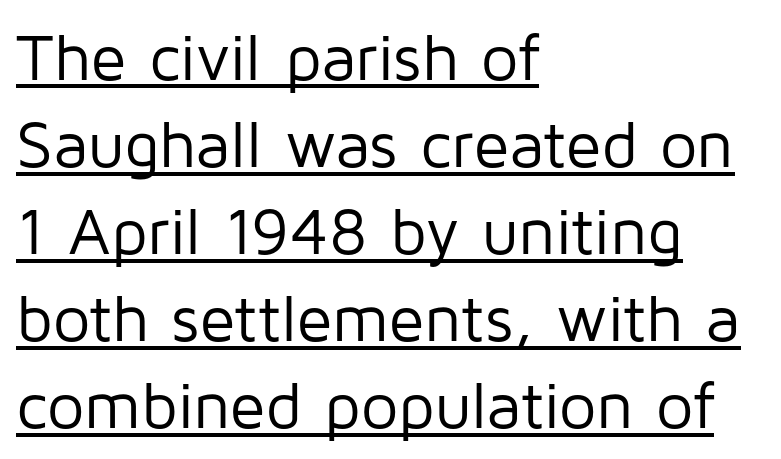
{"serif": "no", "italic": "no", "bold": "no", "weight": "regular", "width": "normal", "stroke_contrast": "low", "x_height": "medium", "monospaced": "no", "underline": "yes", "align": "left", "line_spacing": "normal", "line_spacing_ratio": 1.32, "letter_spacing": "normal", "letter_spacing_em": 0.0, "glyph_px": 66}
